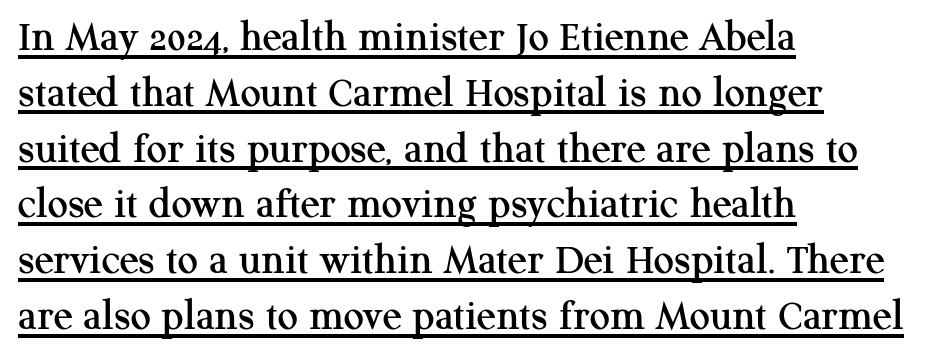
The image shows 45 px serif type, upright; set left-aligned, line spacing 1.24x, normal letter spacing, underlined; medium stroke contrast and a medium x-height.
